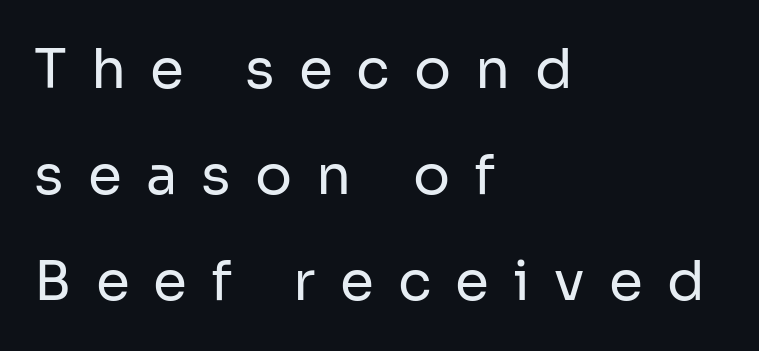
Check the space under the baseline: it is left empty. Is there much room between lines? Yes — plenty of vertical air separates them. Stroke mass is kept to a normal reading level or below. Someone cranked the tracking dial way up on this one. A typesetter would label this face a sans.
